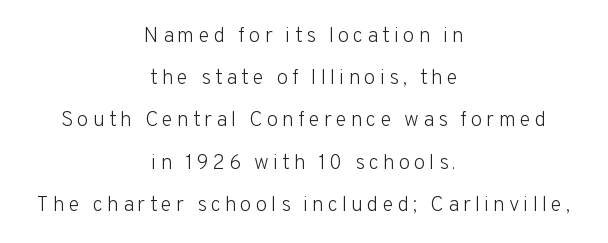
The space beneath each line is pristine and unruled. These lines stand farther apart than default settings would place them. Notice how the stems are strictly vertical — no italics here. Stems and bowls with no extra thickness — not bold. In CSS terms this would be text-align: center.
